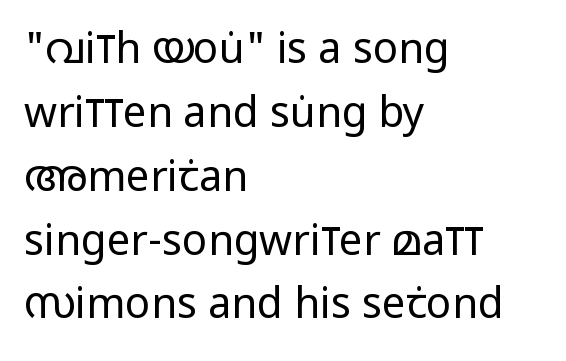
The rag falls on the right side of this text block. The specimen omits any rule beneath the text block's lines. Each letter keeps its own natural width here, so spacing adapts to shape. The face used here is a sans, in the tradition of grotesques and geometrics.
